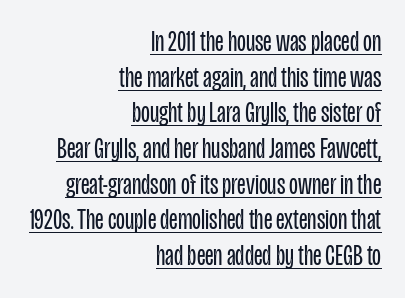
Stroke thickness stays within the range of a standard reading face or lighter. Caption: lettering with a line underneath. Note: no serifs on the glyphs. The rendering uses natural spacing where letterforms have individual widths.
